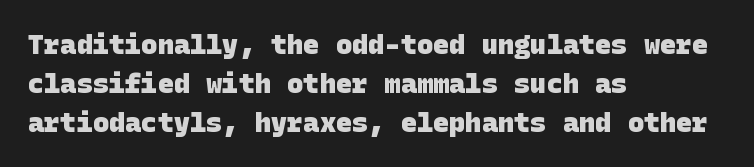
The image shows 27 px bold type; set left-aligned, normal line spacing (1.44x), normal letter spacing, not underlined.
